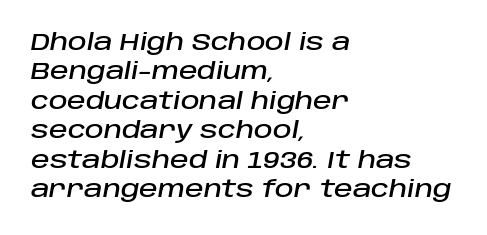
Letters rest on an invisible, unmarked baseline. The horizontal fit of the characters is conventional and even. Successive baselines arrive at the customary interval. The rag falls on the right side of this text block.
